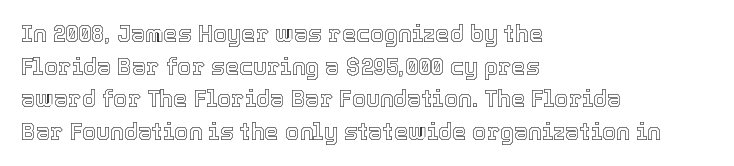
All the whitespace from short lines collects on the right. Standard letterfit; no display-style spreading of the glyphs. The area under the type is left untouched. Characters remain perfectly vertical along every line. If you measured baseline to baseline, you'd find a middling distance.
